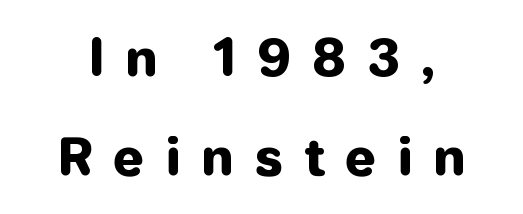
Q: Is the text bold? A: Yes.
Q: Is the text italic (slanted)? A: No, it is upright.
Q: Is the typeface a serif or a sans-serif typeface? A: Sans-serif.
Q: Is the text underlined? A: No.
Q: Is the spacing between letters normal or unusually wide? A: Unusually wide.
Q: Is the spacing between lines tight, normal or loose? A: Loose.
Q: Width (condensed, normal, or wide)? A: Normal.
Q: Stroke contrast? A: Low.
Q: x-height? A: Medium.
Q: Monospaced? A: No.
